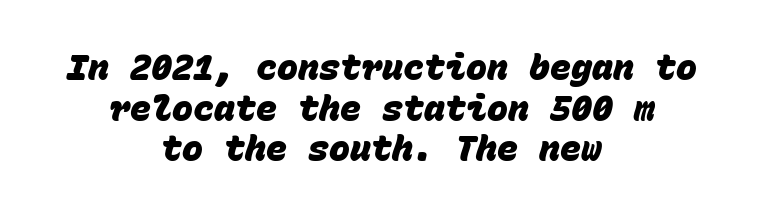
Bold? Absolutely — the strokes are thick and heavy. The baseline area is clear. Observe the absence of serifs on each vertical stroke in this sample. The rendering positions every line midway between the sides. Do the characters align in a grid? Yes, the font is monospaced. Words appear dense and cohesive because spacing is normal.
